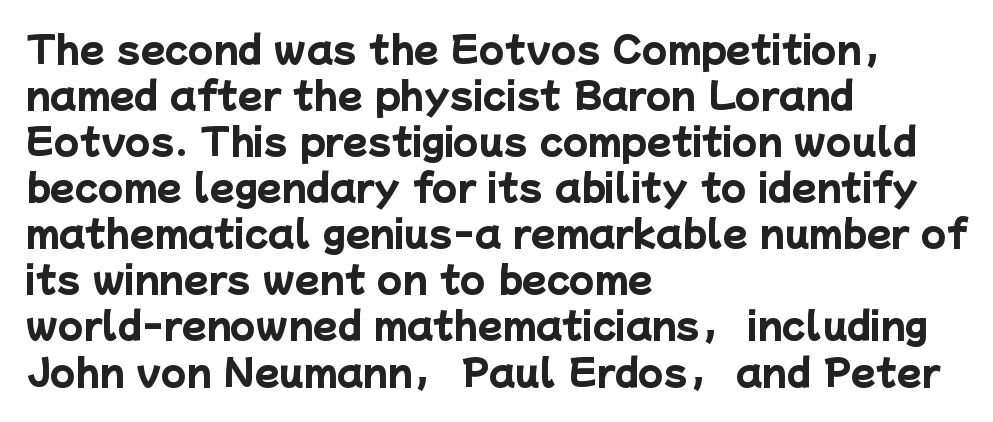
{"serif": "no", "bold": "yes", "weight": "heavy", "width": "normal", "stroke_contrast": "low", "x_height": "medium", "monospaced": "no", "underline": "no", "align": "left", "line_spacing": "normal", "line_spacing_ratio": 1.28, "letter_spacing": "normal", "letter_spacing_em": 0.0, "glyph_px": 36}
